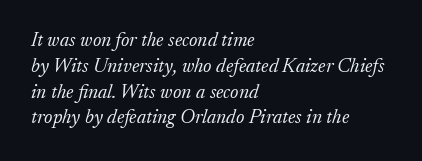
Line starts are locked; line ends wander. Standard letterfit; no display-style spreading of the glyphs. Every character sits at an angle, as italics do. What's the leading like? Ordinary, nothing unusual. Rule under the text: the space is simply empty. The weight would be labelled regular, book, light, or lighter still.
